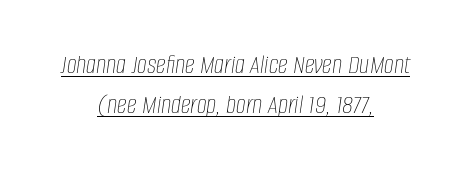
The image shows 28 px thin, condensed type, italic (leaning right); set centered, normal line spacing (1.42x), normal letter spacing, underlined; low stroke contrast and a large x-height.
